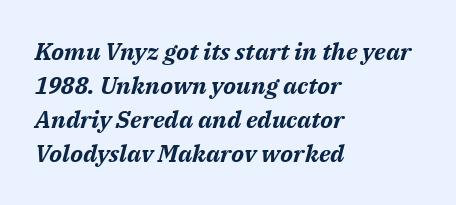
{"italic": "yes", "lean": "right", "slant_degrees": 14, "bold": "yes", "underline": "no", "align": "left", "line_spacing": "normal", "line_spacing_ratio": 1.42, "letter_spacing": "normal", "letter_spacing_em": 0.0, "glyph_px": 24}
